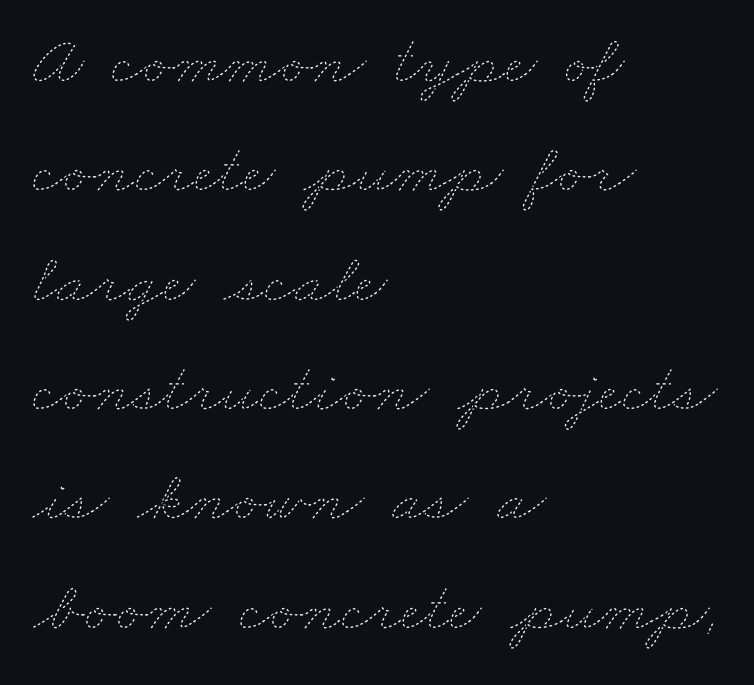
{"bold": "no", "weight": "thin", "width": "wide", "stroke_contrast": "low", "x_height": "small", "monospaced": "no", "underline": "no", "align": "left", "line_spacing": "normal", "line_spacing_ratio": 1.54, "letter_spacing": "normal", "letter_spacing_em": 0.0, "glyph_px": 71}
